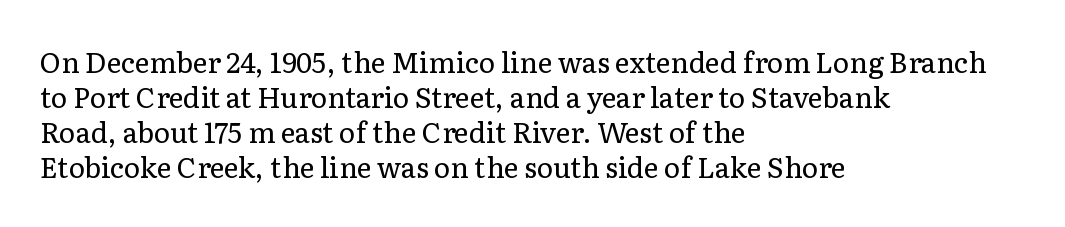
Q: Is the text bold? A: No.
Q: Is the text italic (slanted)? A: No, it is upright.
Q: Is the typeface a serif or a sans-serif typeface? A: Serif.
Q: Is the text underlined? A: No.
Q: How is the paragraph aligned? A: Left-aligned.
Q: Is the spacing between letters normal or unusually wide? A: Normal.
Q: Is the spacing between lines tight, normal or loose? A: Normal.
Q: Width (condensed, normal, or wide)? A: Normal.
Q: Stroke contrast? A: Low.
Q: x-height? A: Medium.
Q: Monospaced? A: No.
